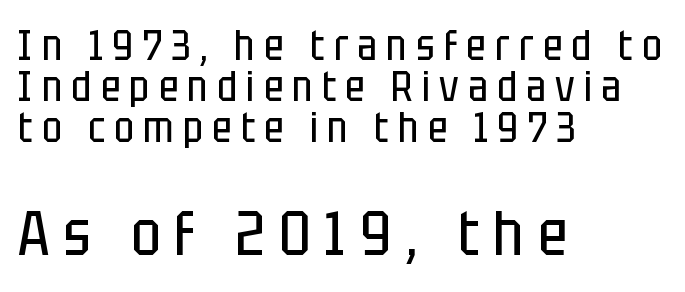
The image shows 63 px regular-weight, condensed sans-serif type, upright; set left-aligned, tight line spacing (0.98x), unusually wide letter spacing (+0.22 em), not underlined; the second (bottom) block is 1.5x larger; low stroke contrast and a large x-height.
